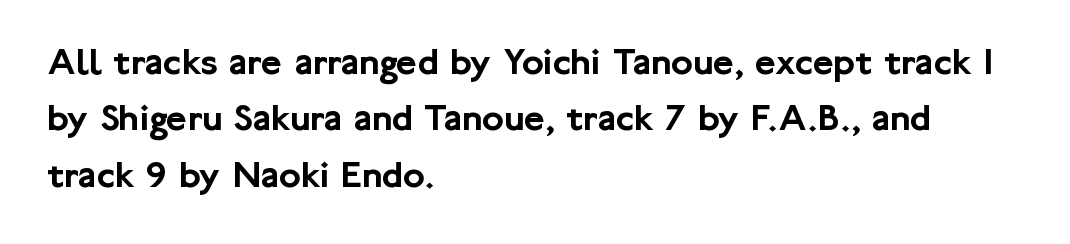
The image shows 40 px sans-serif type, upright; set left-aligned, normal line spacing (1.41x), normal letter spacing, not underlined; low stroke contrast and a medium x-height.
